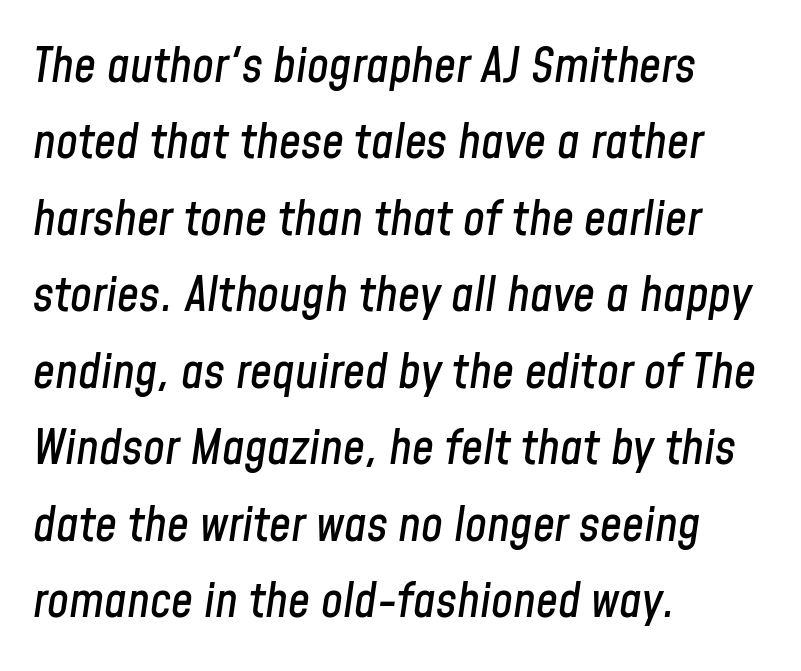
The image shows 49 px condensed type, italic (leaning right); set left-aligned, normal line spacing (1.56x), normal letter spacing, not underlined; low stroke contrast and a medium x-height.
